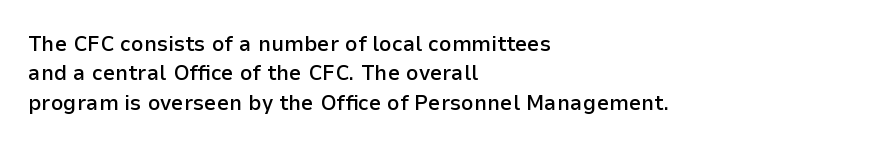
Q: Is the text bold? A: Semi-bold.
Q: Is the text italic (slanted)? A: No, it is upright.
Q: Is the text underlined? A: No.
Q: How is the paragraph aligned? A: Left-aligned.
Q: Is the spacing between letters normal or unusually wide? A: Normal.
Q: Is the spacing between lines tight, normal or loose? A: Normal.
